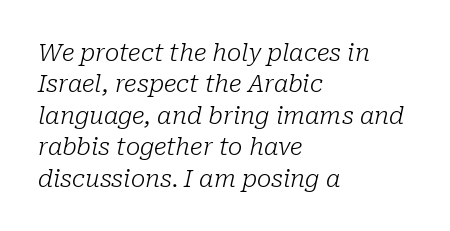
{"italic": "yes", "lean": "right", "slant_degrees": 10, "bold": "no", "underline": "no", "align": "left", "line_spacing": "normal", "line_spacing_ratio": 1.31, "letter_spacing": "normal", "letter_spacing_em": 0.0, "glyph_px": 24}
